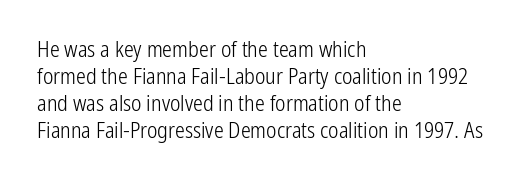
{"italic": "no", "bold": "no", "underline": "no", "align": "left", "line_spacing_ratio": 1.22, "letter_spacing": "normal", "letter_spacing_em": 0.0, "glyph_px": 22}
